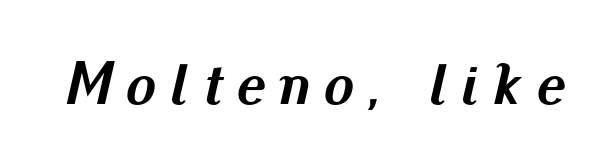
{"italic": "yes", "lean": "right", "slant_degrees": 13, "bold": "yes", "weight": "semibold", "width": "normal", "stroke_contrast": "medium", "x_height": "small", "monospaced": "no", "underline": "no", "letter_spacing": "wide", "letter_spacing_em": 0.24, "glyph_px": 61}
